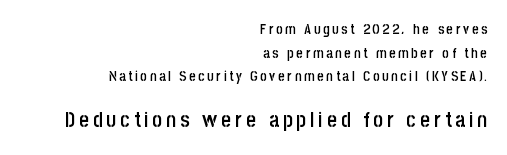
{"italic": "no", "bold": "semi", "underline": "no", "align": "right", "line_spacing": "normal", "line_spacing_ratio": 1.68, "larger_block": "second", "size_ratio": 1.5, "glyph_px": 21}
